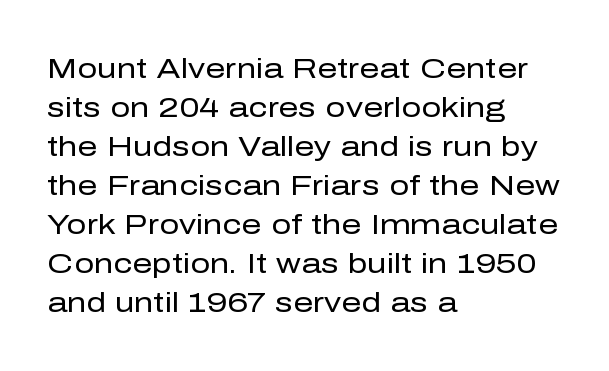
Leftover space on each line is placed entirely after the last word. This rendering leaves character spacing at its baseline value. Quick note: not italic, upright. The specimen omits any rule beneath the text block's lines. The rendering uses a moderate line-height, typical for paragraphs.
